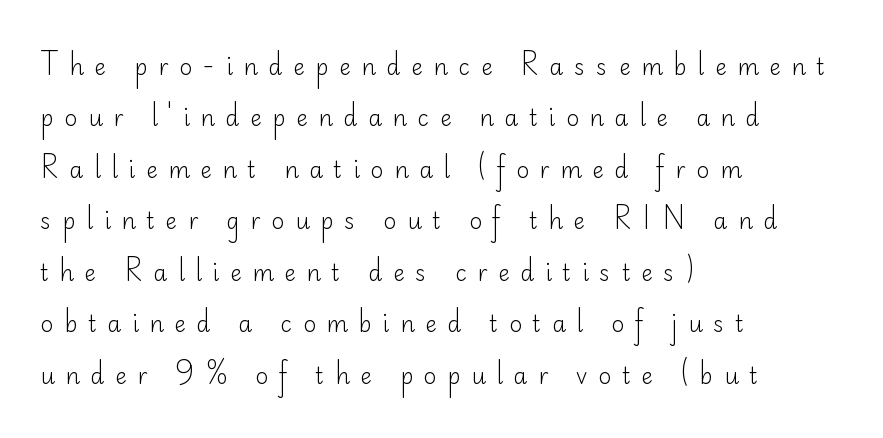
The image shows 22 px text type, upright; set left-aligned, loose line spacing (2.34x), unusually wide letter spacing (+0.49 em), not underlined.
